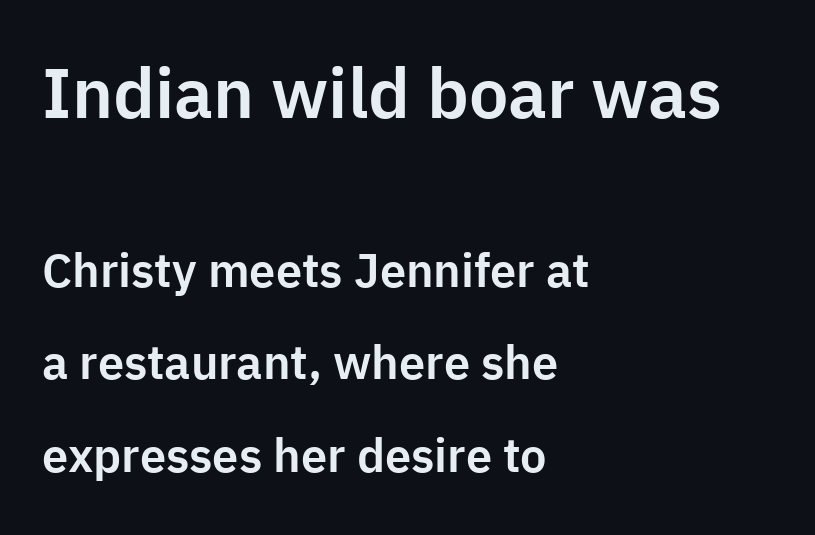
The image shows 70 px sans-serif type, upright; set left-aligned, loose line spacing (1.97x), normal letter spacing, not underlined; the first (top) block is 1.49x larger; low stroke contrast and a medium x-height.
